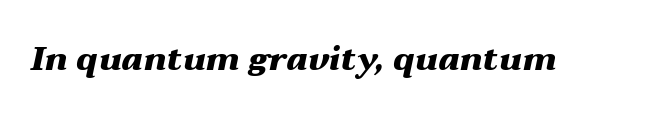
In terms of weight, the rendering is a true, heavy bold. Style check: oblique. There is no visible air inserted between adjacent glyphs. Beneath every word, the page is bare. Each letter keeps its own natural width here, so spacing adapts to shape.
